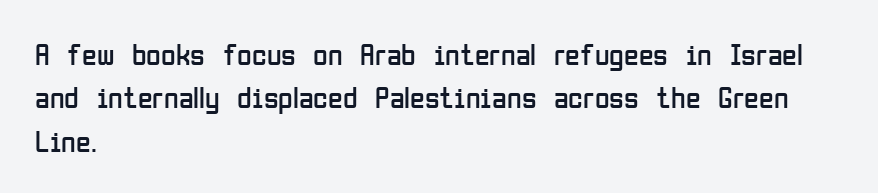
The image shows 30 px regular-weight, condensed sans-serif type, upright; set left-aligned, normal line spacing (1.45x), normal letter spacing, not underlined; low stroke contrast and a medium x-height.
